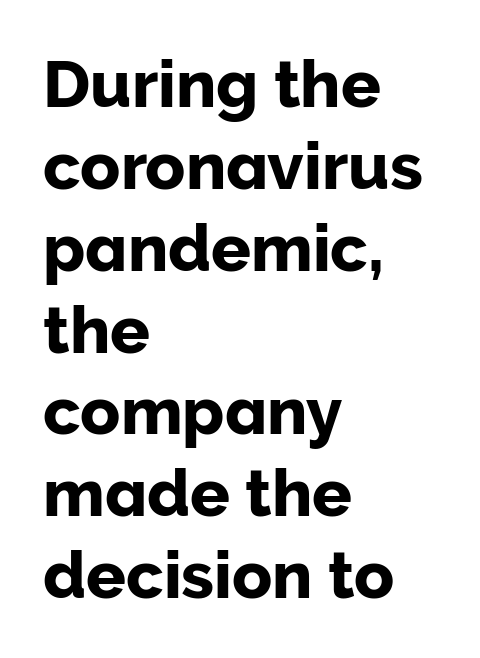
The image shows 66 px sans-serif type, upright; set left-aligned, line spacing 1.24x, normal letter spacing, not underlined; low stroke contrast and a medium x-height.
